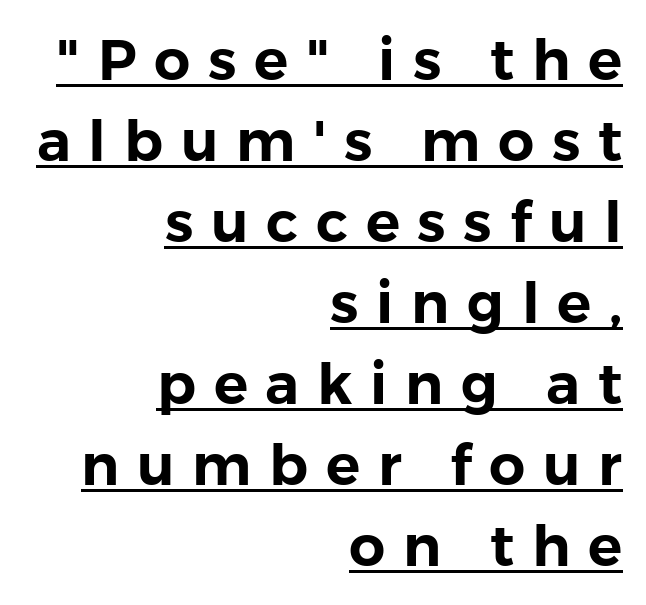
Horizontal bands of white between lines are of average thickness. In CSS terms this would be text-align: right. These lines are rendered in a variable-pitch font. Inter-character spacing is expanded well beyond the font's built-in metrics. These characters rest on top of a visible drawn line.
